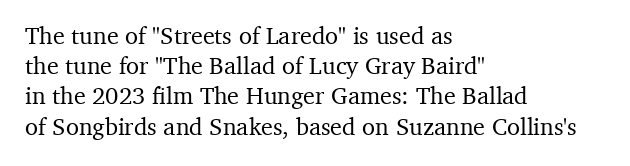
Q: Is the text italic (slanted)? A: No, it is upright.
Q: Is the text underlined? A: No.
Q: How is the paragraph aligned? A: Left-aligned.
Q: Is the spacing between letters normal or unusually wide? A: Normal.
Q: Is the spacing between lines tight, normal or loose? A: Normal.
